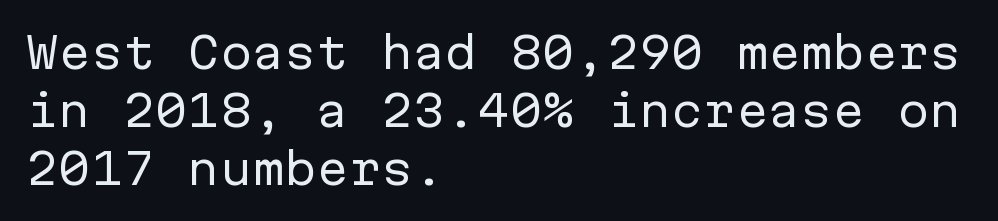
Q: Is the text bold? A: No.
Q: Is the text italic (slanted)? A: No, it is upright.
Q: Is the typeface a serif or a sans-serif typeface? A: Sans-serif.
Q: Is the text underlined? A: No.
Q: How is the paragraph aligned? A: Left-aligned.
Q: Is the spacing between letters normal or unusually wide? A: Normal.
Q: Is the spacing between lines tight, normal or loose? A: Normal.
Q: Width (condensed, normal, or wide)? A: Normal.
Q: Stroke contrast? A: Low.
Q: x-height? A: Medium.
Q: Monospaced? A: Yes.
